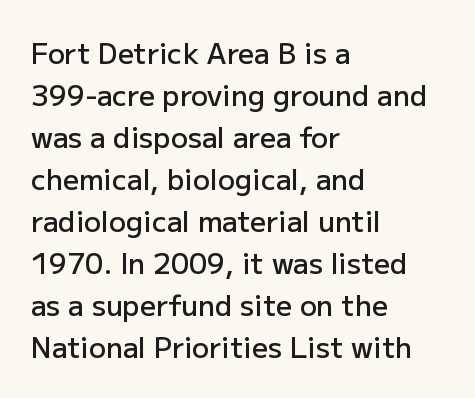
{"serif": "no", "italic": "no", "bold": "semi", "weight": "semibold", "width": "normal", "stroke_contrast": "low", "x_height": "medium", "monospaced": "no", "underline": "no", "align": "left", "line_spacing": "normal", "line_spacing_ratio": 1.5, "letter_spacing": "normal", "letter_spacing_em": 0.0, "glyph_px": 28}
